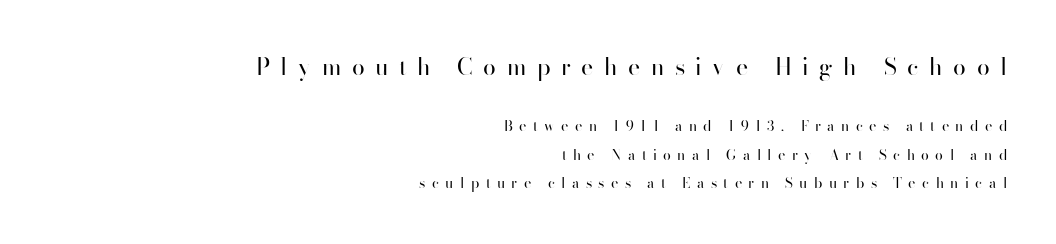
Q: Is the text bold? A: No.
Q: Is the text italic (slanted)? A: No, it is upright.
Q: Is the text underlined? A: No.
Q: How is the paragraph aligned? A: Right-aligned.
Q: Is the spacing between letters normal or unusually wide? A: Unusually wide.
Q: Is the spacing between lines tight, normal or loose? A: Loose.
Q: Which block of text is set in a larger size, the first (top) or the second (bottom)? A: The first (top) one.
